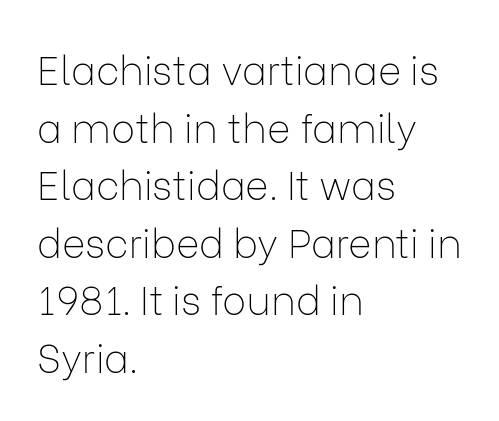
Q: Is the text bold? A: No.
Q: Is the text italic (slanted)? A: No, it is upright.
Q: Is the typeface a serif or a sans-serif typeface? A: Sans-serif.
Q: Is the text underlined? A: No.
Q: How is the paragraph aligned? A: Left-aligned.
Q: Is the spacing between letters normal or unusually wide? A: Normal.
Q: Is the spacing between lines tight, normal or loose? A: Normal.
Q: Width (condensed, normal, or wide)? A: Normal.
Q: Stroke contrast? A: Low.
Q: x-height? A: Medium.
Q: Monospaced? A: No.
